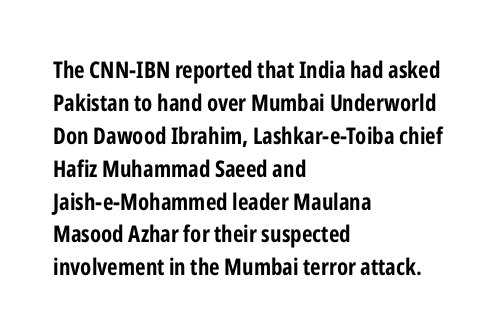
{"italic": "no", "bold": "yes", "underline": "no", "align": "left", "line_spacing": "normal", "line_spacing_ratio": 1.43, "letter_spacing": "normal", "letter_spacing_em": 0.0, "glyph_px": 23}
